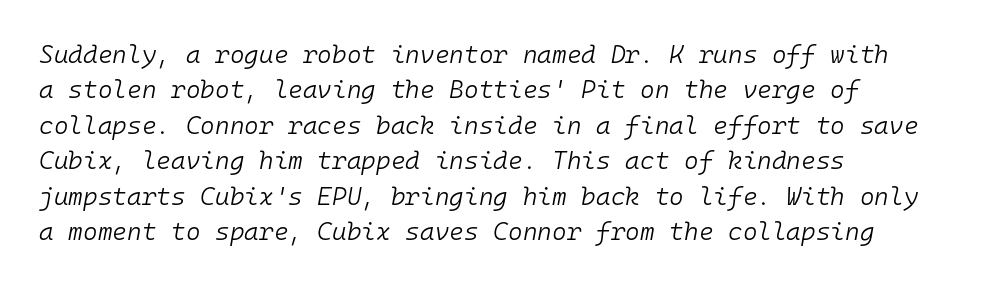
Lines of text with bare space underneath. There is no visible air inserted between adjacent glyphs. Is this a heavy cut? Hardly; it is regular or lighter. Successive baselines arrive at the customary interval. These lines stack with their left ends in a neat column. The text carries the slant typical of an italic or oblique font.
